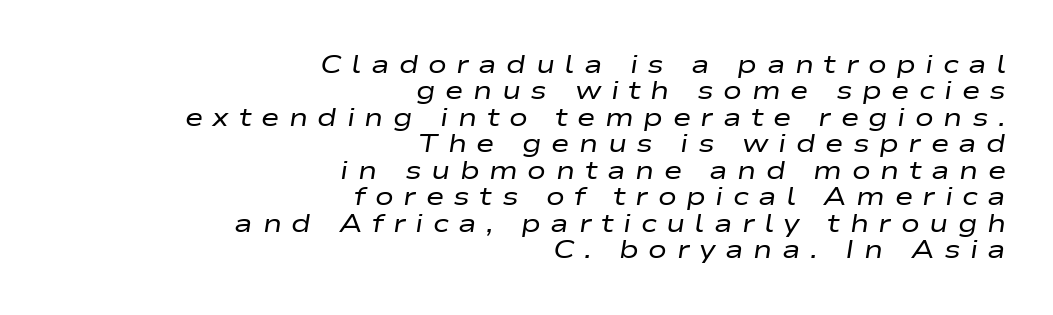
The image shows 25 px text type, italic (leaning right); set right-aligned, tight line spacing (1.06x), unusually wide letter spacing (+0.38 em), not underlined.
